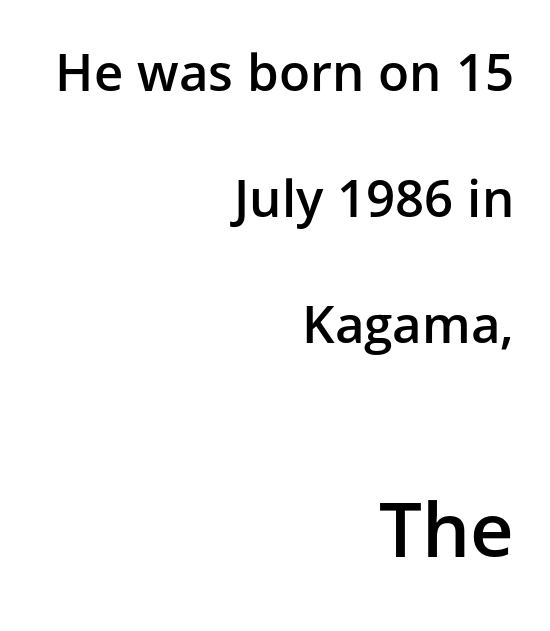
The image shows 76 px semibold sans-serif type, upright; set right-aligned, loose line spacing (2.47x), normal letter spacing, not underlined; the second (bottom) block is 1.49x larger; low stroke contrast and a medium x-height.
